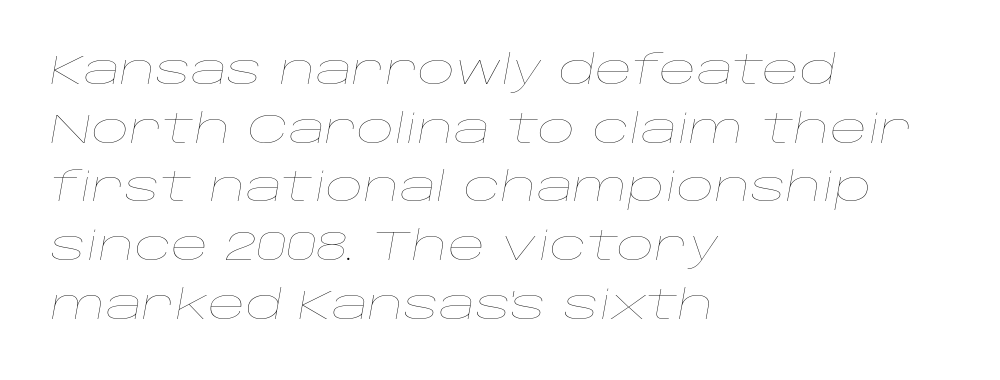
The image shows 41 px thin, wide type, italic (leaning right); set left-aligned, normal line spacing (1.43x), normal letter spacing, not underlined; low stroke contrast and a large x-height.
